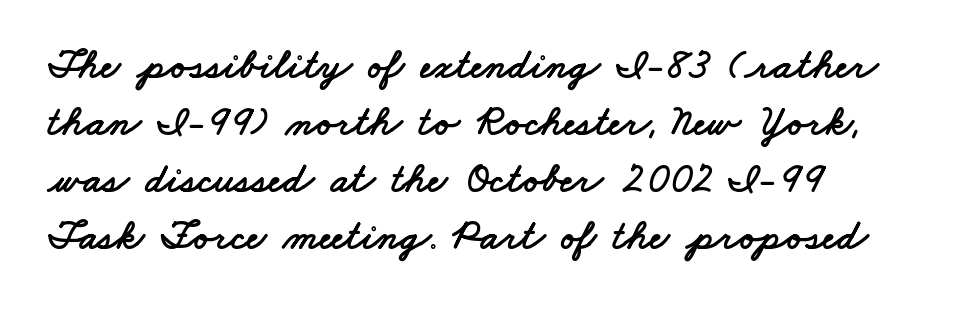
The image shows 42 px wide sans-serif type; set left-aligned, normal line spacing (1.36x), normal letter spacing, not underlined; low stroke contrast and a small x-height.
